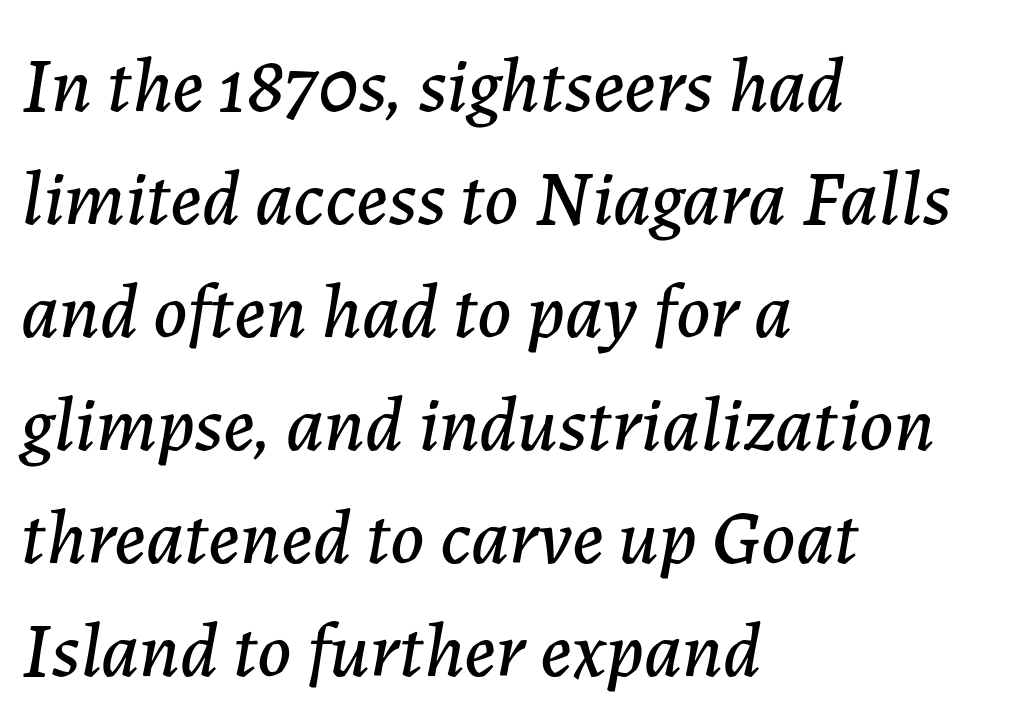
The image shows 78 px text type, italic (leaning right); set left-aligned, normal line spacing (1.45x), normal letter spacing, not underlined; low stroke contrast and a medium x-height.
